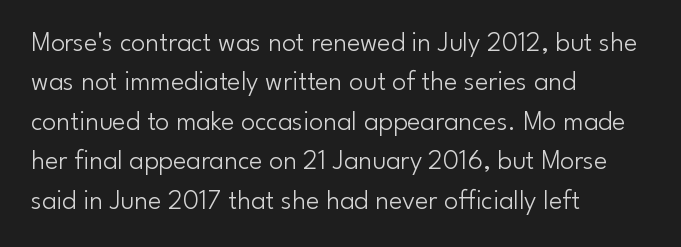
The image shows 28 px light sans-serif type, upright; set left-aligned, normal line spacing (1.41x), normal letter spacing, not underlined; low stroke contrast and a small x-height.
